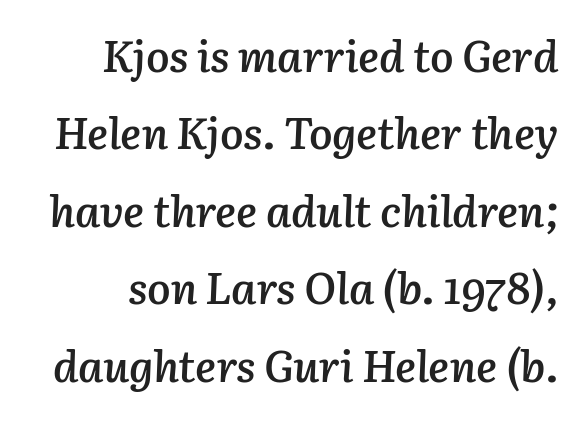
Look at the tracking — it's just the regular setting, nothing added. Descenders are the only things crossing below the line. The face used here is proportionally spaced, like ordinary book or web type. The passage shown is semibold, sitting just below true bold. Compared with ordinary roman type, these characters are visibly tilted.
